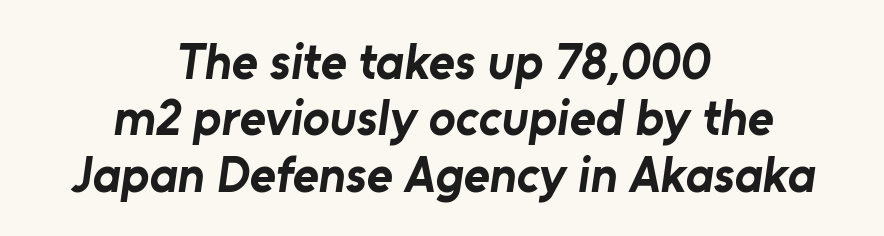
Reading down the block, each line starts at a different indent, mirrored at its end. Tracking here is standard; glyphs follow each other at the usual distance. Character widths vary here, with narrow letters taking less room than wide ones. Decoration check: the copy has no underline.
